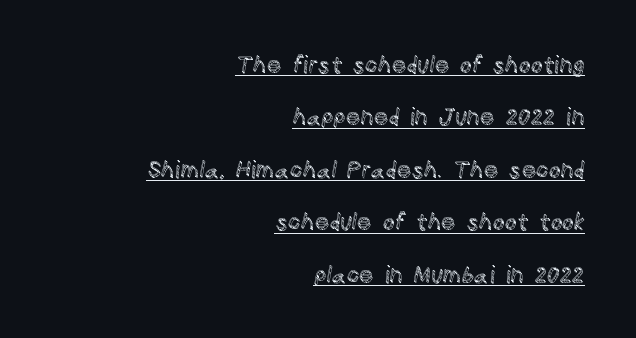
The image shows 23 px text type; set right-aligned, loose line spacing (2.28x), normal letter spacing, underlined.
